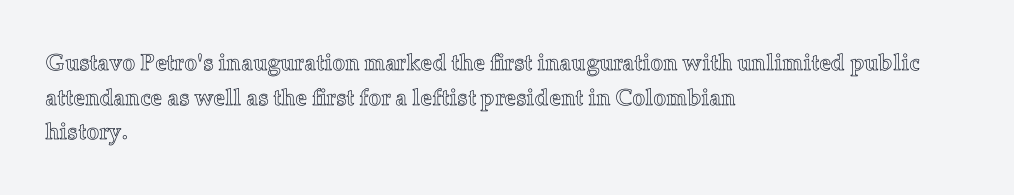
{"italic": "no", "underline": "no", "align": "left", "line_spacing": "normal", "line_spacing_ratio": 1.51, "letter_spacing": "normal", "letter_spacing_em": 0.0, "glyph_px": 23}
